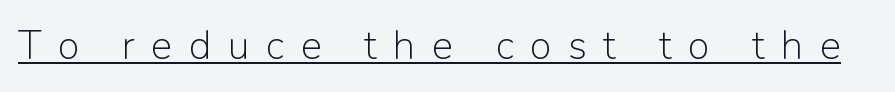
The image shows 40 px light sans-serif type, upright; set unusually wide letter spacing (+0.41 em), underlined; low stroke contrast and a medium x-height.
